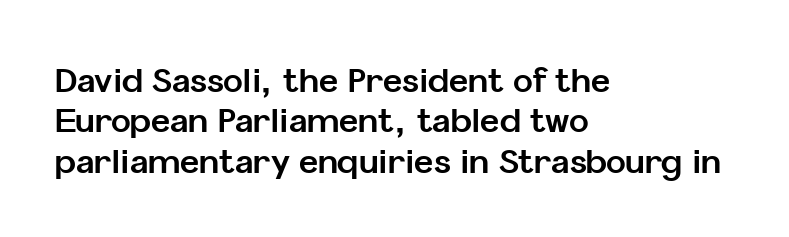
{"serif": "no", "italic": "no", "bold": "yes", "weight": "bold", "width": "normal", "stroke_contrast": "low", "x_height": "medium", "monospaced": "no", "underline": "no", "align": "left", "line_spacing_ratio": 1.22, "letter_spacing": "normal", "letter_spacing_em": 0.0, "glyph_px": 33}
